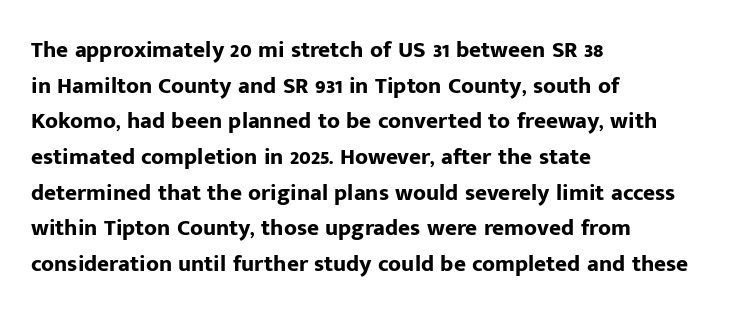
Is the block centered? No — it sits flush against the left margin. A full-strength bold gives these letters their thick strokes. The zone under the glyphs is completely vacant. This sample uses an upright cut, with every glyph sitting square on the baseline. The passage shown has conventional tracking throughout. The line-height multiplier appears to be the usual default.
